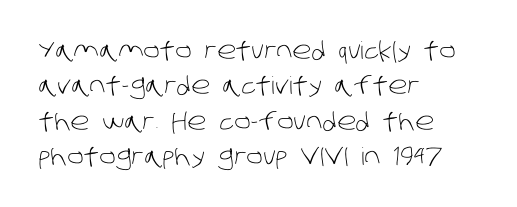
Decoration check: the copy has no underline. Words appear dense and cohesive because spacing is normal. Evenly set lines give the paragraph a standard silhouette. Is the block centered? No — it sits flush against the left margin.
